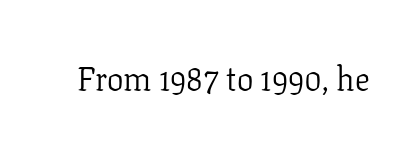
Q: Is the text bold? A: No.
Q: Is the text italic (slanted)? A: No, it is upright.
Q: Is the typeface a serif or a sans-serif typeface? A: Serif.
Q: Is the text underlined? A: No.
Q: Is the spacing between letters normal or unusually wide? A: Normal.
Q: Width (condensed, normal, or wide)? A: Normal.
Q: Stroke contrast? A: Low.
Q: x-height? A: Medium.
Q: Monospaced? A: No.
